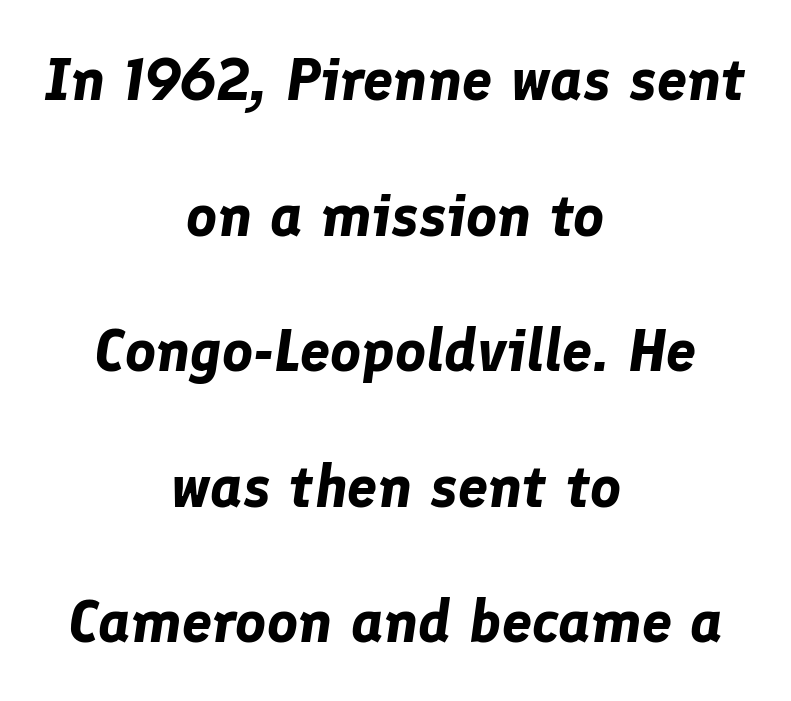
{"italic": "yes", "lean": "right", "slant_degrees": 8, "bold": "yes", "weight": "bold", "width": "normal", "stroke_contrast": "low", "x_height": "medium", "monospaced": "no", "underline": "no", "align": "center", "line_spacing": "loose", "line_spacing_ratio": 2.26, "letter_spacing": "normal", "letter_spacing_em": 0.0, "glyph_px": 60}
